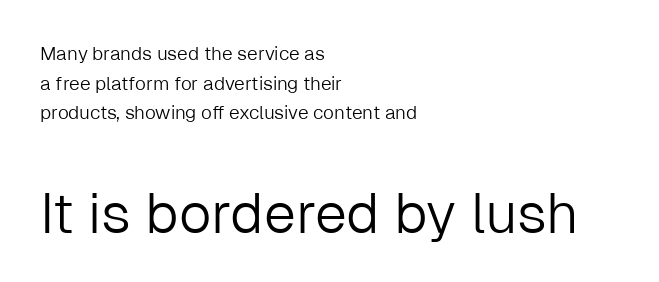
{"serif": "no", "italic": "no", "bold": "no", "weight": "light", "width": "normal", "stroke_contrast": "low", "x_height": "medium", "monospaced": "no", "underline": "no", "align": "left", "line_spacing": "normal", "line_spacing_ratio": 1.56, "letter_spacing": "normal", "letter_spacing_em": 0.0, "larger_block": "second", "size_ratio": 3.0, "glyph_px": 57}
